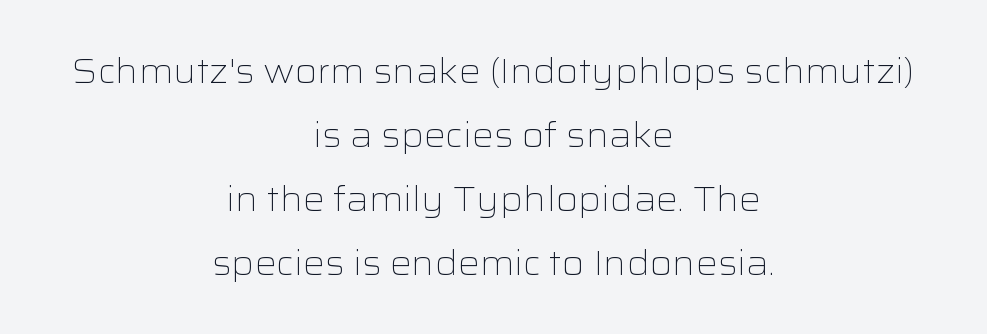
The image shows 34 px light, wide sans-serif type, upright; set centered, line spacing 1.88x, normal letter spacing, not underlined; low stroke contrast and a medium x-height.
